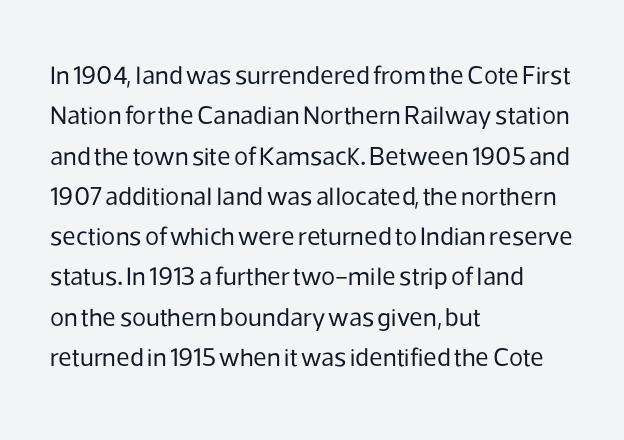
The image shows 26 px text type, upright; set left-aligned, normal line spacing (1.55x), normal letter spacing, not underlined.
